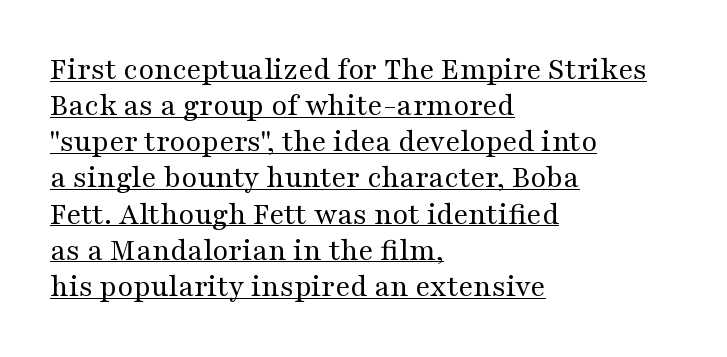
{"serif": "yes", "italic": "no", "bold": "no", "weight": "regular", "width": "wide", "stroke_contrast": "medium", "x_height": "medium", "monospaced": "no", "underline": "yes", "align": "left", "line_spacing": "tight", "line_spacing_ratio": 1.13, "letter_spacing": "normal", "letter_spacing_em": 0.0, "glyph_px": 32}
